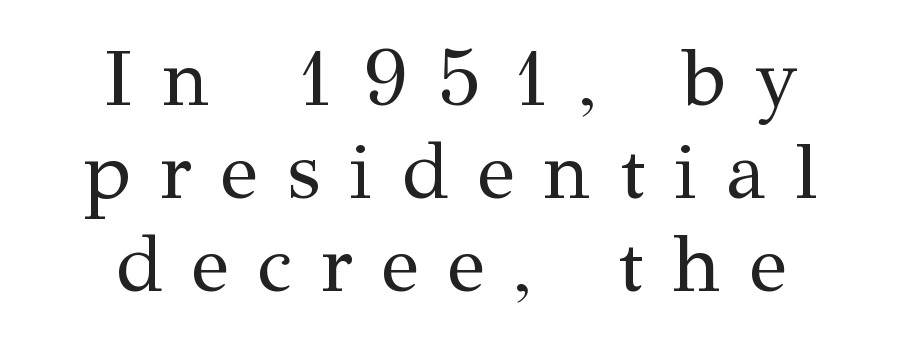
Q: Is the text bold? A: No.
Q: Is the text italic (slanted)? A: No, it is upright.
Q: Is the typeface a serif or a sans-serif typeface? A: Serif.
Q: Is the text underlined? A: No.
Q: How is the paragraph aligned? A: Centered.
Q: Is the spacing between letters normal or unusually wide? A: Unusually wide.
Q: Width (condensed, normal, or wide)? A: Normal.
Q: Stroke contrast? A: Medium.
Q: x-height? A: Medium.
Q: Monospaced? A: No.
